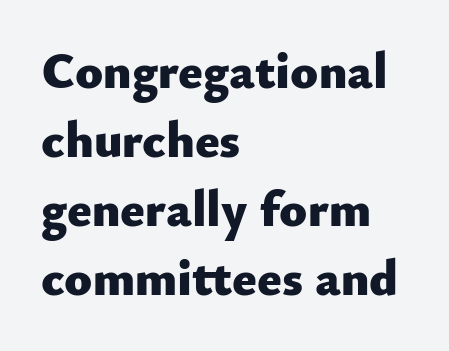
Spacing verdict: proportional, widths tailored to each character. The letters carry no serifs — their stems end cleanly without finishing strokes. The tracking reads as untouched default to a designer's eye. Typographic density is high because the face is bold. The string is rendered with underlining switched off. Notice how descenders clear the ascenders below comfortably — that's standard leading.
